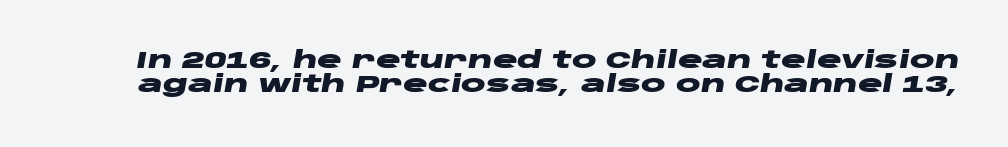
{"italic": "yes", "lean": "right", "slant_degrees": 10, "bold": "yes", "underline": "no", "line_spacing": "tight", "line_spacing_ratio": 1.03, "letter_spacing": "normal", "letter_spacing_em": 0.0, "glyph_px": 23}
